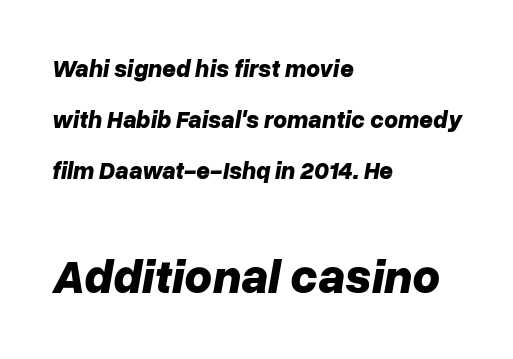
Reading top to bottom, the characters get bigger at the block break. These lines are rendered in a variable-pitch font. Lines of text with bare space underneath. In CSS terms this would be text-align: left. Slanted lettering throughout. Is the letter spacing exaggerated? No — it looks like the ordinary default.
